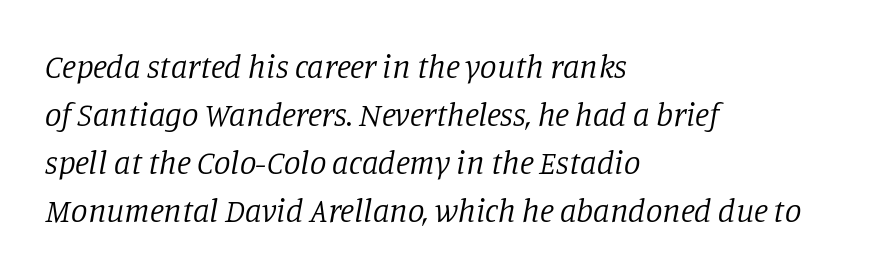
Q: Is the text bold? A: No.
Q: Is the text italic (slanted)? A: Yes, it leans right by about 11 degrees.
Q: Is the typeface a serif or a sans-serif typeface? A: Serif.
Q: Is the text underlined? A: No.
Q: How is the paragraph aligned? A: Left-aligned.
Q: Is the spacing between letters normal or unusually wide? A: Normal.
Q: Is the spacing between lines tight, normal or loose? A: Normal.
Q: Width (condensed, normal, or wide)? A: Normal.
Q: Stroke contrast? A: Low.
Q: x-height? A: Large.
Q: Monospaced? A: No.
